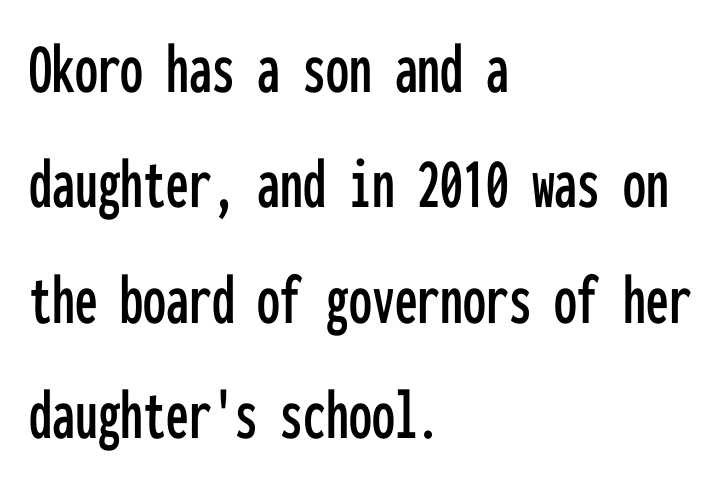
The image shows 73 px condensed sans-serif type, upright, monospaced; set left-aligned, normal line spacing (1.58x), normal letter spacing, not underlined; low stroke contrast and a medium x-height.
